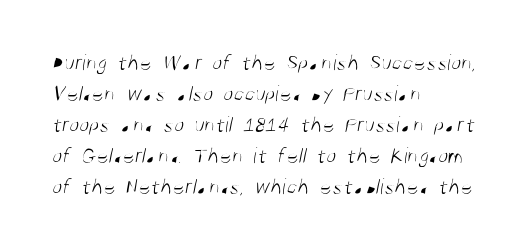
Q: Is the text bold? A: No.
Q: Is the text underlined? A: No.
Q: How is the paragraph aligned? A: Left-aligned.
Q: Is the spacing between letters normal or unusually wide? A: Normal.
Q: Is the spacing between lines tight, normal or loose? A: Normal.
